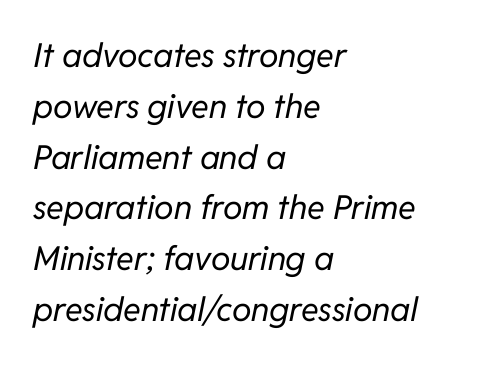
The designer left line spacing at the default. The face looks like a standard text weight, possibly lighter. The tracking reads as untouched default to a designer's eye. Spacing verdict: proportional, widths tailored to each character. The space directly below the letters is spotless.
